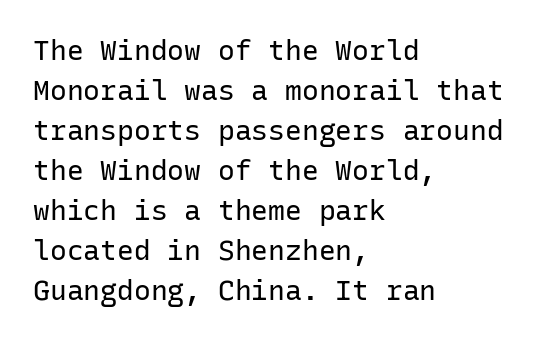
The image shows 28 px regular-weight sans-serif type, upright, monospaced; set left-aligned, normal line spacing (1.43x), normal letter spacing, not underlined; low stroke contrast and a medium x-height.
